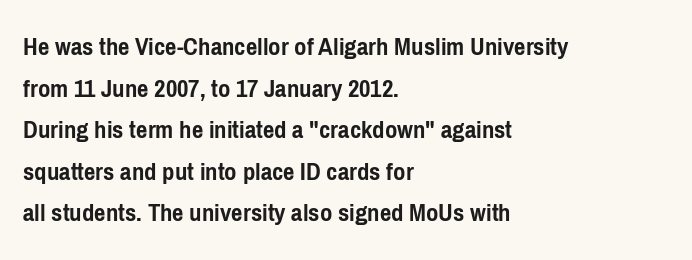
Q: Is the text bold? A: Yes.
Q: Is the text italic (slanted)? A: No, it is upright.
Q: Is the text underlined? A: No.
Q: How is the paragraph aligned? A: Left-aligned.
Q: Is the spacing between letters normal or unusually wide? A: Normal.
Q: Is the spacing between lines tight, normal or loose? A: Normal.
